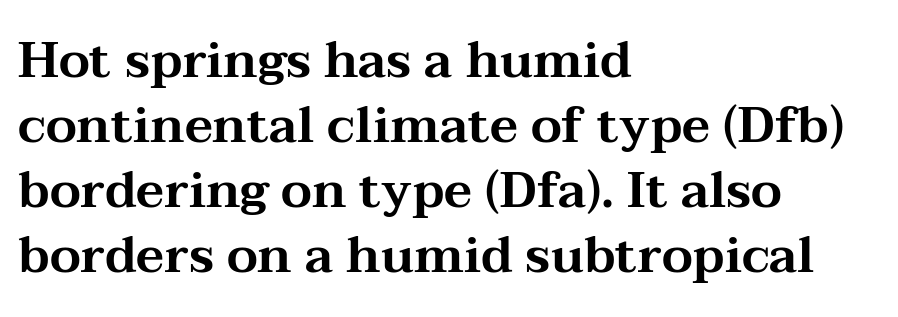
Q: Is the text italic (slanted)? A: No, it is upright.
Q: Is the typeface a serif or a sans-serif typeface? A: Serif.
Q: Is the text underlined? A: No.
Q: How is the paragraph aligned? A: Left-aligned.
Q: Is the spacing between letters normal or unusually wide? A: Normal.
Q: Is the spacing between lines tight, normal or loose? A: Normal.
Q: Width (condensed, normal, or wide)? A: Wide.
Q: Stroke contrast? A: Medium.
Q: x-height? A: Medium.
Q: Monospaced? A: No.
